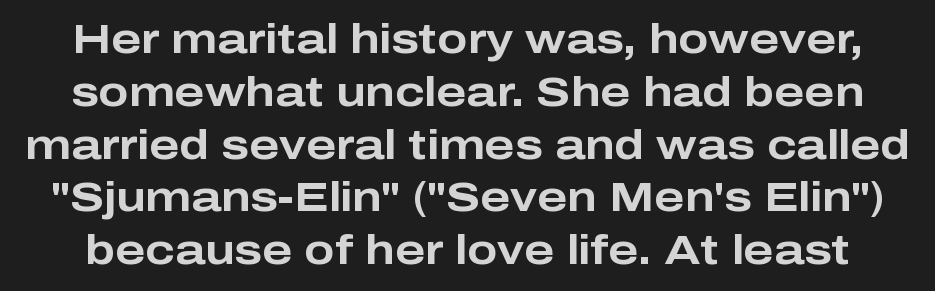
{"serif": "no", "italic": "no", "bold": "yes", "weight": "bold", "width": "wide", "stroke_contrast": "low", "x_height": "medium", "monospaced": "no", "underline": "no", "line_spacing": "normal", "line_spacing_ratio": 1.32, "letter_spacing": "normal", "letter_spacing_em": 0.0, "glyph_px": 40}
